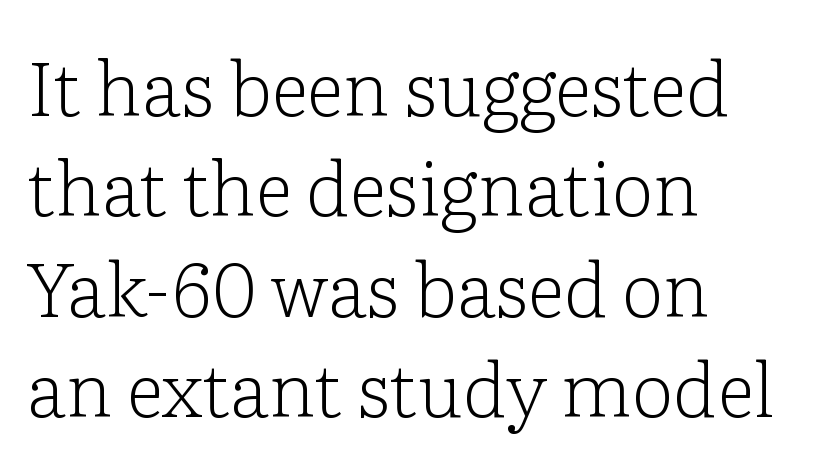
Q: Is the text bold? A: No.
Q: Is the text italic (slanted)? A: No, it is upright.
Q: Is the typeface a serif or a sans-serif typeface? A: Serif.
Q: Is the text underlined? A: No.
Q: How is the paragraph aligned? A: Left-aligned.
Q: Is the spacing between letters normal or unusually wide? A: Normal.
Q: Is the spacing between lines tight, normal or loose? A: Normal.
Q: Width (condensed, normal, or wide)? A: Normal.
Q: Stroke contrast? A: Low.
Q: x-height? A: Medium.
Q: Monospaced? A: No.
